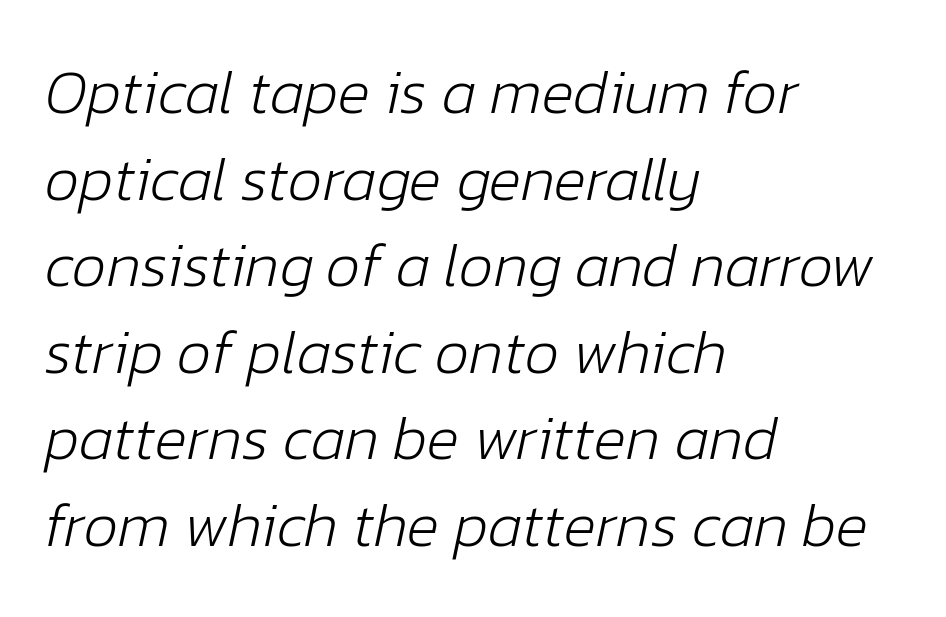
{"italic": "yes", "lean": "right", "slant_degrees": 12, "bold": "no", "weight": "light", "width": "normal", "stroke_contrast": "low", "x_height": "medium", "monospaced": "no", "underline": "no", "align": "left", "line_spacing": "normal", "line_spacing_ratio": 1.42, "letter_spacing": "normal", "letter_spacing_em": 0.0, "glyph_px": 61}
